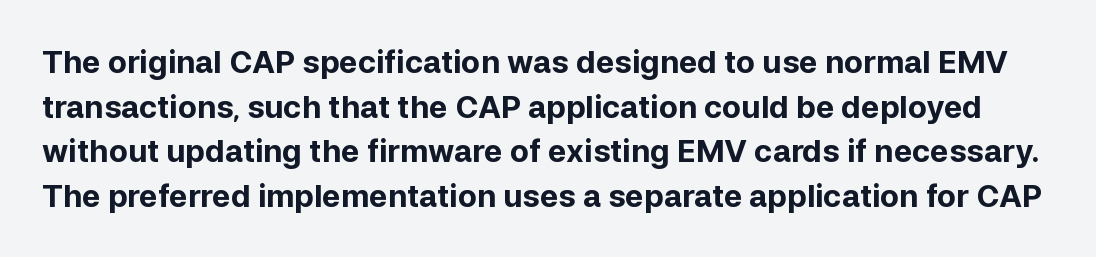
The image shows 31 px bold sans-serif type, upright; set normal line spacing (1.44x), normal letter spacing, not underlined; low stroke contrast and a medium x-height.
